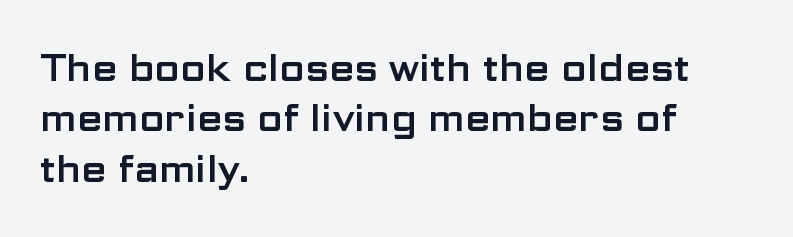
The image shows 37 px wide sans-serif type, upright; set left-aligned, normal line spacing (1.36x), normal letter spacing, not underlined; low stroke contrast and a medium x-height.
